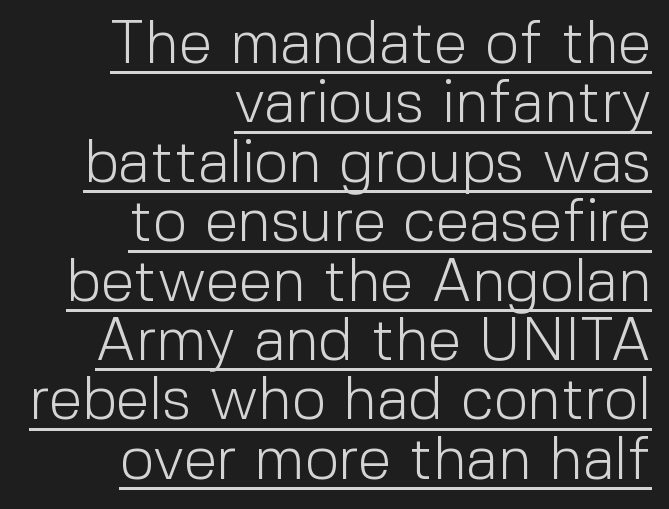
The image shows 60 px light sans-serif type, upright; set right-aligned, tight line spacing (0.99x), normal letter spacing, underlined; a medium x-height.
